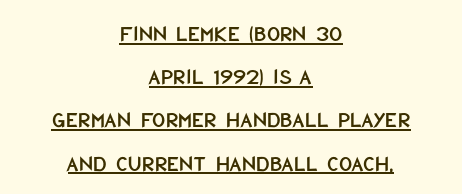
The image shows 23 px text type, upright; set centered, line spacing 1.88x, normal letter spacing, underlined.
